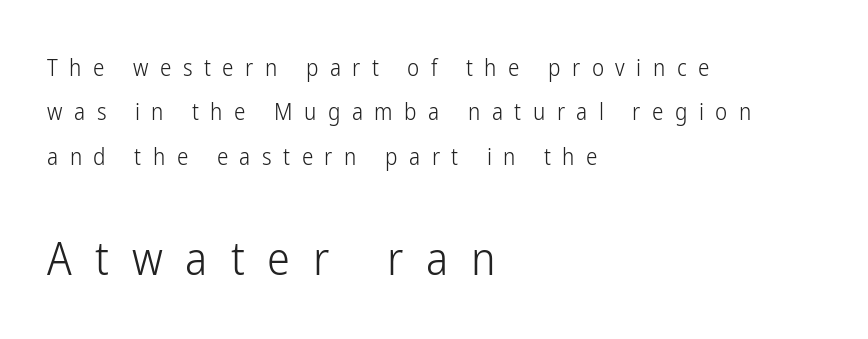
How are the letters spaced? Widely, with obvious added tracking. Caption: multi-line text, flush left, ragged right. A quiet, ordinary-to-light weight characterises the typeface. Glance below the letters and you will spot only blank space.
